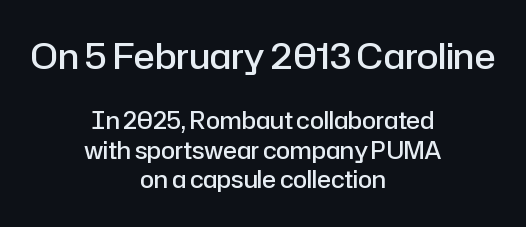
Q: Is the text bold? A: Semi-bold.
Q: Is the text italic (slanted)? A: No, it is upright.
Q: Is the typeface a serif or a sans-serif typeface? A: Sans-serif.
Q: Is the text underlined? A: No.
Q: How is the paragraph aligned? A: Centered.
Q: Is the spacing between letters normal or unusually wide? A: Normal.
Q: Is the spacing between lines tight, normal or loose? A: Normal.
Q: Which block of text is set in a larger size, the first (top) or the second (bottom)? A: The first (top) one.
Q: Width (condensed, normal, or wide)? A: Normal.
Q: Stroke contrast? A: Low.
Q: x-height? A: Medium.
Q: Monospaced? A: No.
